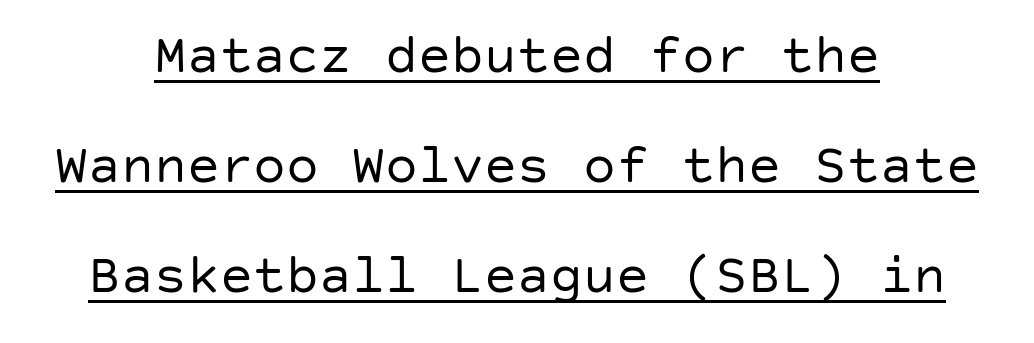
The image shows 55 px regular-weight sans-serif type, upright; set centered, loose line spacing (2.0x), normal letter spacing, underlined; low stroke contrast and a large x-height.
